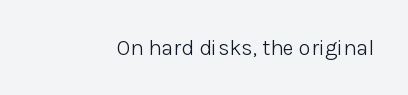
{"italic": "no", "bold": "no", "underline": "no", "letter_spacing": "normal", "letter_spacing_em": 0.0, "glyph_px": 22}
